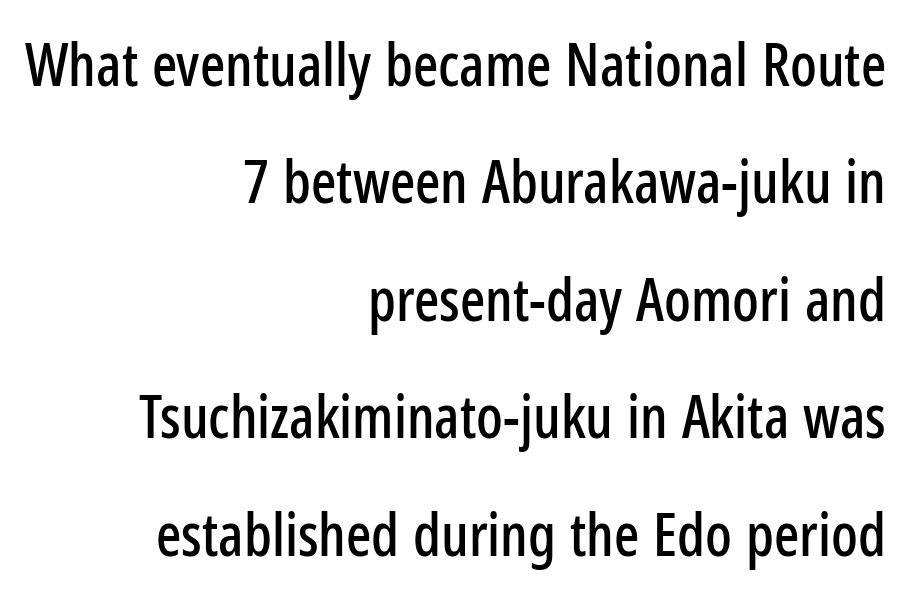
Q: Is the text italic (slanted)? A: No, it is upright.
Q: Is the typeface a serif or a sans-serif typeface? A: Sans-serif.
Q: Is the text underlined? A: No.
Q: How is the paragraph aligned? A: Right-aligned.
Q: Is the spacing between letters normal or unusually wide? A: Normal.
Q: Is the spacing between lines tight, normal or loose? A: Loose.
Q: Width (condensed, normal, or wide)? A: Condensed.
Q: Stroke contrast? A: Low.
Q: x-height? A: Medium.
Q: Monospaced? A: No.
